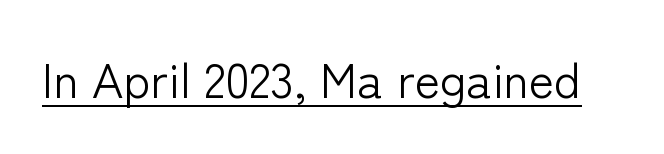
Check where the strokes stop: nothing finishes them off — pure sans. Weight: not bold — regular or lighter. You could not count columns in this text — the font is proportionally spaced. Every character sits straight up, as roman type does. A rule runs beneath these lines of type. Words appear dense and cohesive because spacing is normal.
